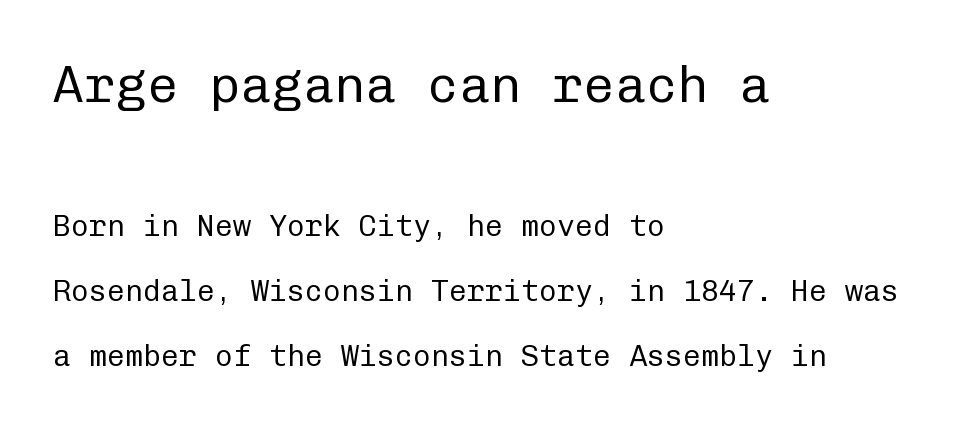
{"serif": "no", "italic": "no", "bold": "no", "weight": "regular", "width": "normal", "stroke_contrast": "low", "x_height": "medium", "monospaced": "yes", "underline": "no", "align": "left", "line_spacing": "loose", "line_spacing_ratio": 2.16, "letter_spacing": "normal", "letter_spacing_em": 0.0, "larger_block": "first", "size_ratio": 1.73, "glyph_px": 52}
